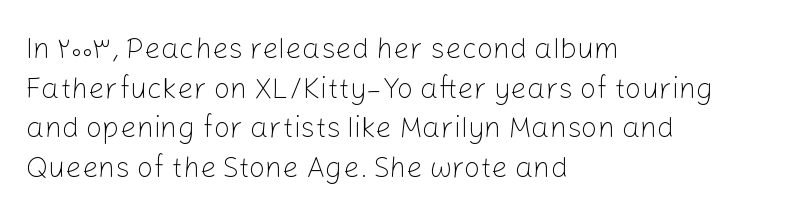
The image shows 29 px light sans-serif type, upright; set left-aligned, normal line spacing (1.37x), normal letter spacing, not underlined; low stroke contrast and a medium x-height.
